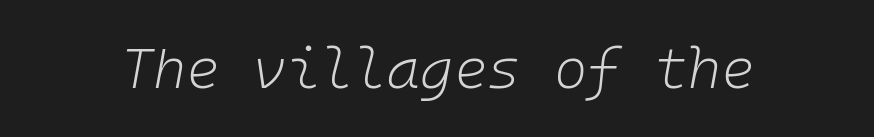
The image shows 57 px light type, italic (leaning right), monospaced; set normal letter spacing, not underlined; low stroke contrast and a medium x-height.
